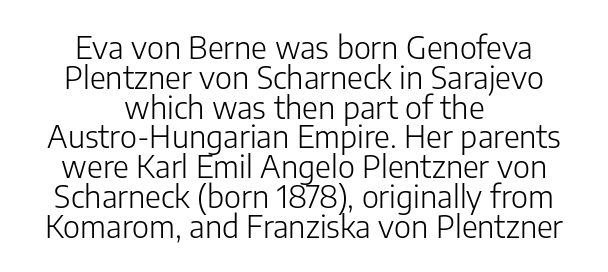
The image shows 31 px light sans-serif type, upright; set centered, tight line spacing (0.96x), normal letter spacing, not underlined; low stroke contrast and a medium x-height.
